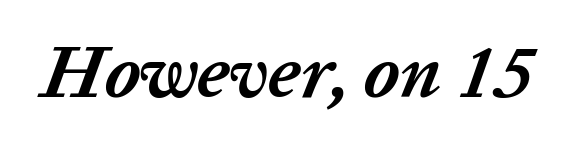
The image shows 74 px semibold type, italic (leaning right); set normal letter spacing, not underlined; low stroke contrast and a medium x-height.
